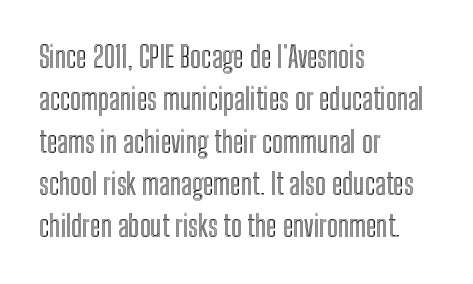
Q: Is the text italic (slanted)? A: No, it is upright.
Q: Is the text underlined? A: No.
Q: How is the paragraph aligned? A: Left-aligned.
Q: Is the spacing between letters normal or unusually wide? A: Normal.
Q: Is the spacing between lines tight, normal or loose? A: Normal.
Q: Width (condensed, normal, or wide)? A: Condensed.
Q: x-height? A: Medium.
Q: Monospaced? A: No.
